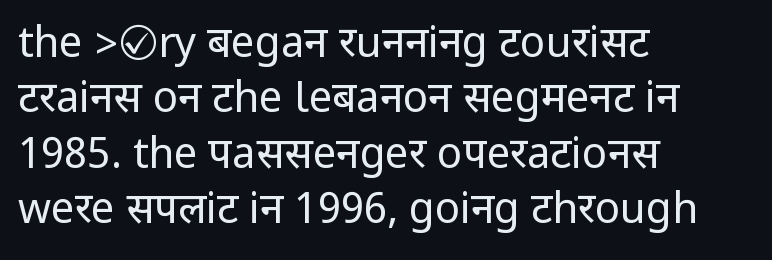
{"serif": "no", "italic": "no", "bold": "no", "weight": "regular", "width": "condensed", "stroke_contrast": "low", "underline": "no", "align": "left", "line_spacing": "normal", "line_spacing_ratio": 1.32, "letter_spacing": "normal", "letter_spacing_em": 0.0, "glyph_px": 42}
